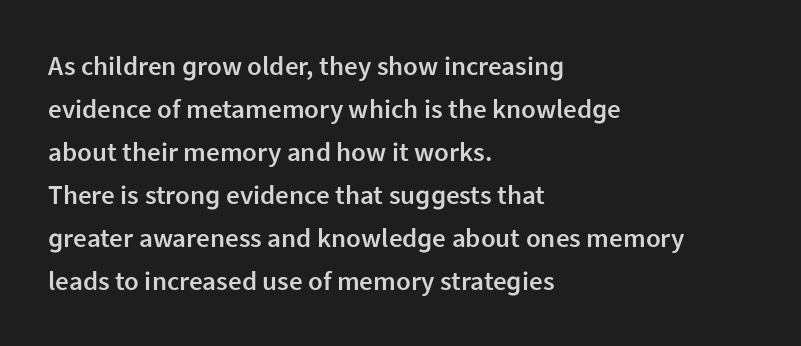
Q: Is the text bold? A: Semi-bold.
Q: Is the text italic (slanted)? A: No, it is upright.
Q: Is the text underlined? A: No.
Q: How is the paragraph aligned? A: Left-aligned.
Q: Is the spacing between letters normal or unusually wide? A: Normal.
Q: Is the spacing between lines tight, normal or loose? A: Normal.
